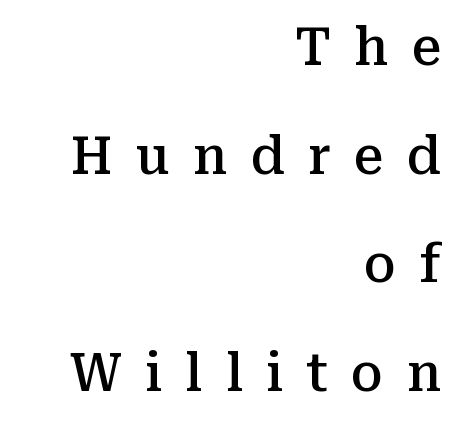
{"serif": "yes", "italic": "no", "bold": "semi", "weight": "semibold", "width": "normal", "stroke_contrast": "medium", "x_height": "medium", "monospaced": "no", "underline": "no", "align": "right", "line_spacing": "loose", "line_spacing_ratio": 2.09, "letter_spacing": "wide", "letter_spacing_em": 0.45, "glyph_px": 52}
